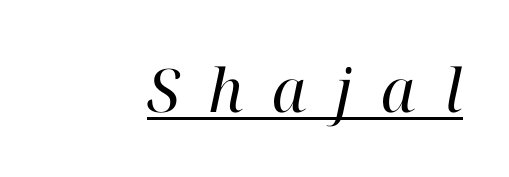
{"serif": "yes", "italic": "yes", "lean": "right", "slant_degrees": 12, "bold": "no", "weight": "regular", "width": "normal", "stroke_contrast": "high", "x_height": "medium", "monospaced": "no", "underline": "yes", "letter_spacing": "wide", "letter_spacing_em": 0.47, "glyph_px": 60}
